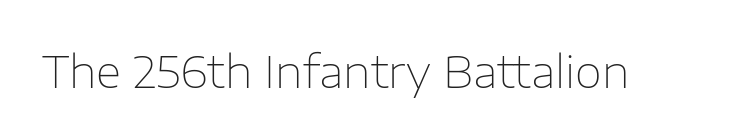
Q: Is the text bold? A: No.
Q: Is the text italic (slanted)? A: No, it is upright.
Q: Is the typeface a serif or a sans-serif typeface? A: Sans-serif.
Q: Is the text underlined? A: No.
Q: Is the spacing between letters normal or unusually wide? A: Normal.
Q: Width (condensed, normal, or wide)? A: Normal.
Q: Stroke contrast? A: Low.
Q: x-height? A: Medium.
Q: Monospaced? A: No.
